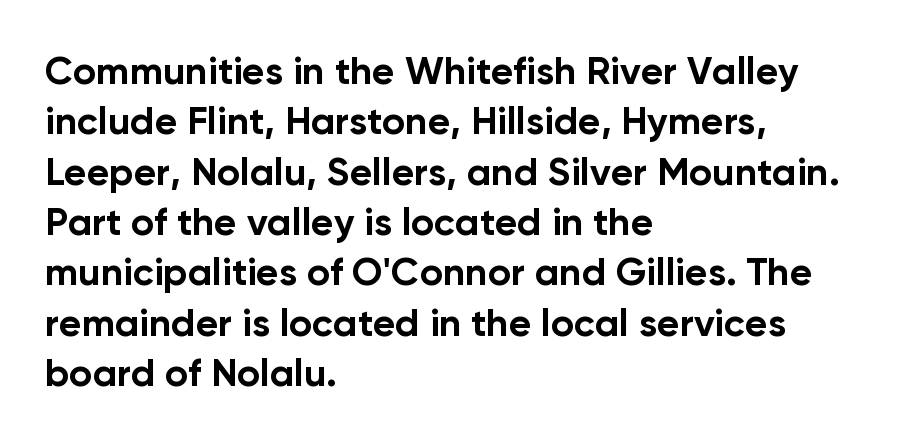
The image shows 39 px bold sans-serif type, upright; set left-aligned, normal line spacing (1.29x), normal letter spacing, not underlined; low stroke contrast and a medium x-height.
